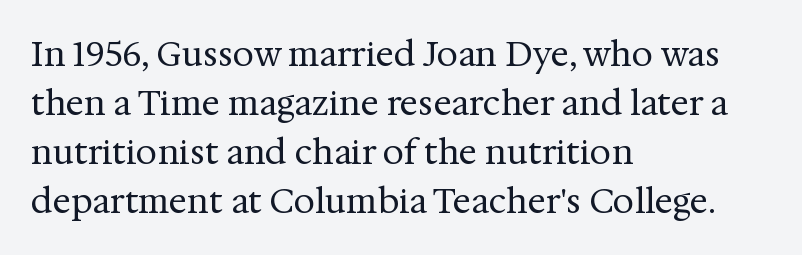
Q: Is the text bold? A: No.
Q: Is the text italic (slanted)? A: No, it is upright.
Q: Is the typeface a serif or a sans-serif typeface? A: Serif.
Q: Is the text underlined? A: No.
Q: How is the paragraph aligned? A: Left-aligned.
Q: Is the spacing between letters normal or unusually wide? A: Normal.
Q: Is the spacing between lines tight, normal or loose? A: Normal.
Q: Width (condensed, normal, or wide)? A: Normal.
Q: Stroke contrast? A: Medium.
Q: x-height? A: Medium.
Q: Monospaced? A: No.
